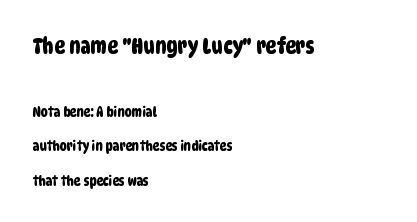
Q: Is the text underlined? A: No.
Q: How is the paragraph aligned? A: Left-aligned.
Q: Is the spacing between letters normal or unusually wide? A: Normal.
Q: Is the spacing between lines tight, normal or loose? A: Loose.
Q: Which block of text is set in a larger size, the first (top) or the second (bottom)? A: The first (top) one.
